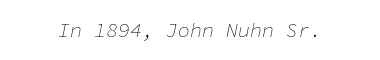
Q: Is the text bold? A: No.
Q: Is the text italic (slanted)? A: Yes, it leans right by about 11 degrees.
Q: Is the text underlined? A: No.
Q: Is the spacing between letters normal or unusually wide? A: Normal.
